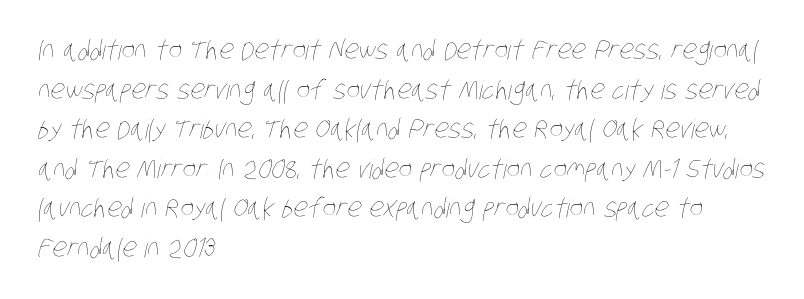
{"bold": "no", "underline": "no", "align": "left", "line_spacing": "normal", "line_spacing_ratio": 1.52, "letter_spacing": "normal", "letter_spacing_em": 0.0, "glyph_px": 26}
